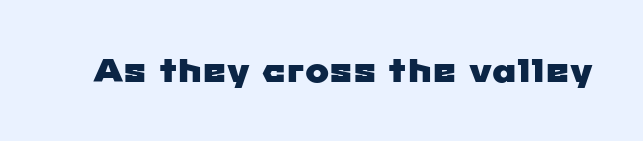
{"serif": "no", "width": "wide", "stroke_contrast": "low", "x_height": "medium", "monospaced": "no", "underline": "no", "letter_spacing": "normal", "letter_spacing_em": 0.0, "glyph_px": 32}
